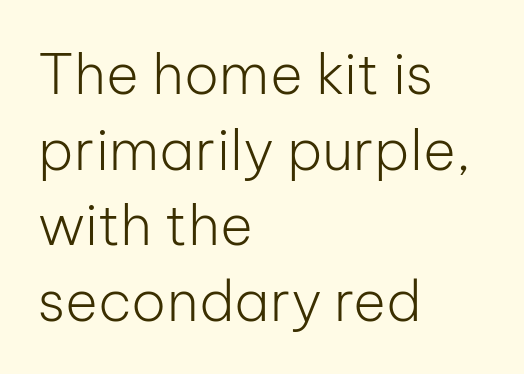
The image shows 56 px light sans-serif type, upright; set left-aligned, normal line spacing (1.35x), normal letter spacing, not underlined; low stroke contrast and a medium x-height.
